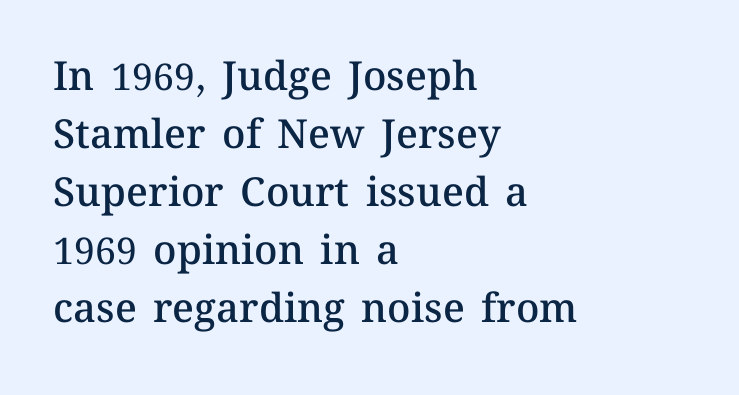
Q: Is the text bold? A: Semi-bold.
Q: Is the text italic (slanted)? A: No, it is upright.
Q: Is the text underlined? A: No.
Q: How is the paragraph aligned? A: Left-aligned.
Q: Is the spacing between letters normal or unusually wide? A: Normal.
Q: Is the spacing between lines tight, normal or loose? A: Normal.
Q: Width (condensed, normal, or wide)? A: Normal.
Q: Stroke contrast? A: Medium.
Q: x-height? A: Medium.
Q: Monospaced? A: No.
